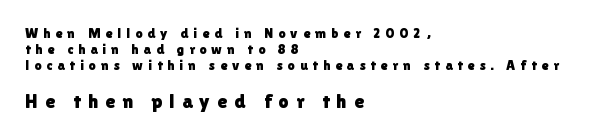
{"italic": "no", "underline": "no", "align": "left", "line_spacing": "tight", "line_spacing_ratio": 1.14, "letter_spacing": "wide", "letter_spacing_em": 0.36, "larger_block": "second", "size_ratio": 1.43, "glyph_px": 20}
